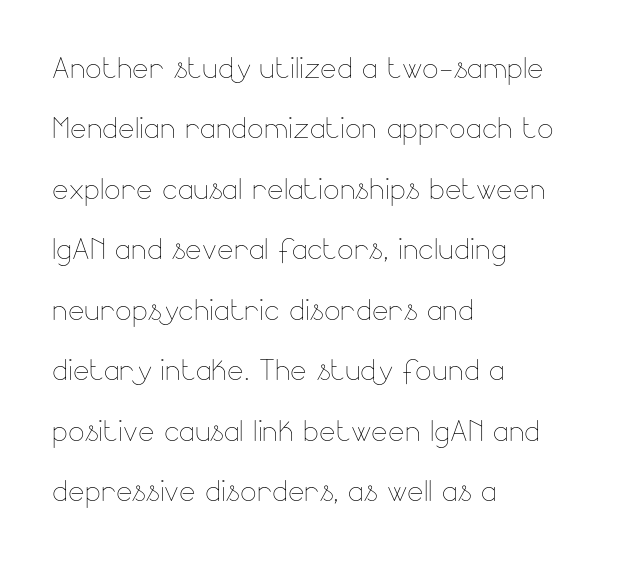
If you drew a ruler down the left edge, every line would touch it. Tracking here is standard; glyphs follow each other at the usual distance. Proportional: the letters do not fall into vertical columns. If you drew a line through each stem, it would be perfectly vertical.
